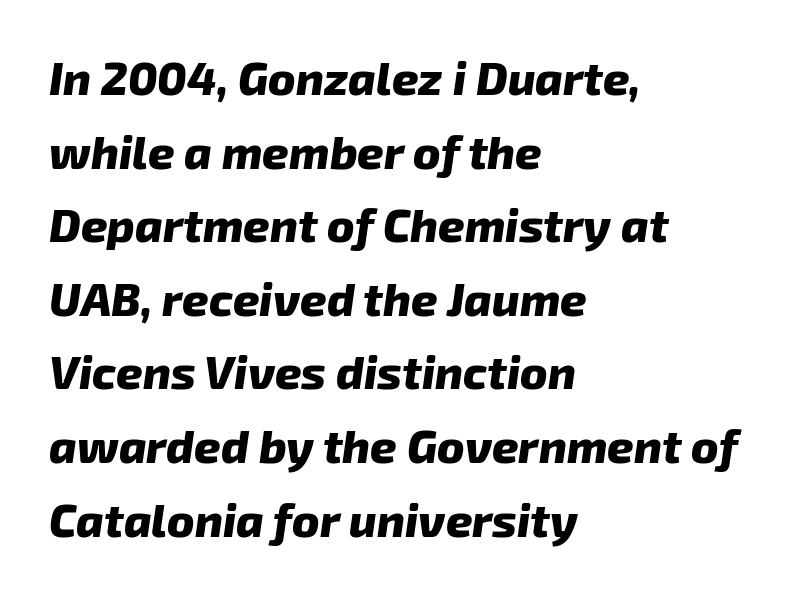
Q: Is the text bold? A: Yes.
Q: Is the text italic (slanted)? A: Yes, it leans right by about 8 degrees.
Q: Is the text underlined? A: No.
Q: How is the paragraph aligned? A: Left-aligned.
Q: Is the spacing between letters normal or unusually wide? A: Normal.
Q: Is the spacing between lines tight, normal or loose? A: Normal.
Q: Width (condensed, normal, or wide)? A: Normal.
Q: Stroke contrast? A: Low.
Q: x-height? A: Medium.
Q: Monospaced? A: No.
